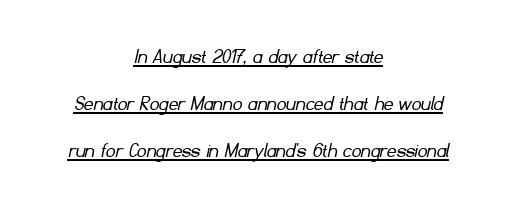
Q: Is the text bold? A: No.
Q: Is the text underlined? A: Yes.
Q: How is the paragraph aligned? A: Centered.
Q: Is the spacing between letters normal or unusually wide? A: Normal.
Q: Is the spacing between lines tight, normal or loose? A: Loose.
